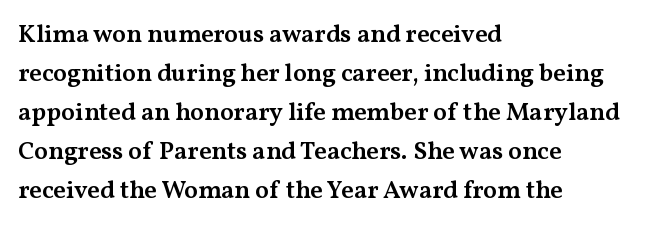
The image shows 25 px text type, upright; set left-aligned, normal line spacing (1.56x), normal letter spacing, not underlined.
